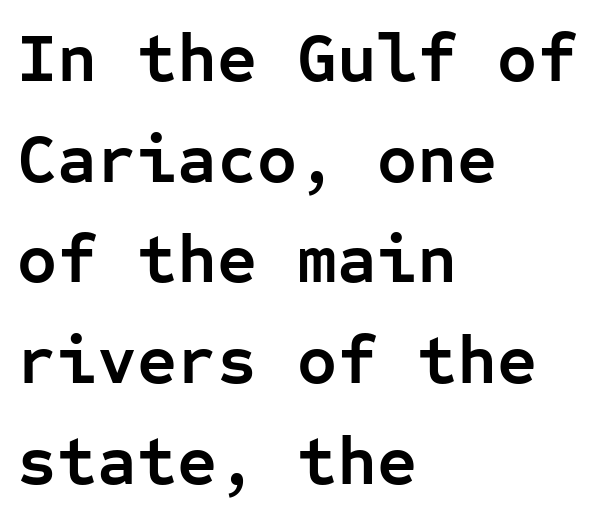
The image shows 69 px semibold sans-serif type, upright, monospaced; set left-aligned, normal line spacing (1.46x), normal letter spacing, not underlined; low stroke contrast and a medium x-height.
